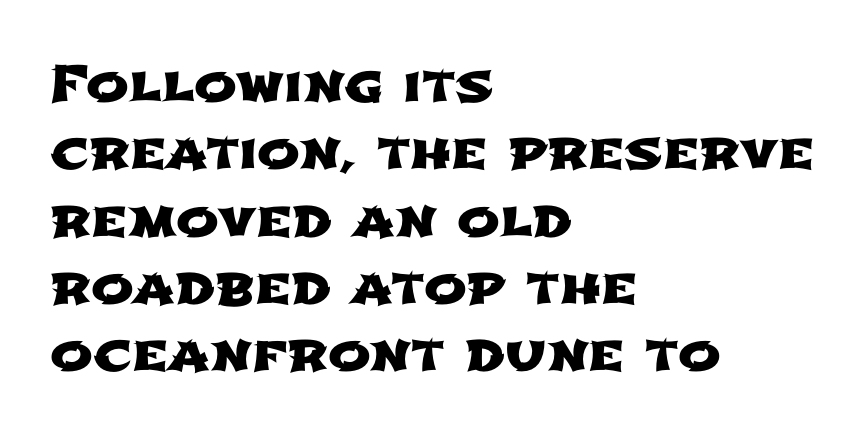
{"serif": "no", "width": "wide", "stroke_contrast": "low", "x_height": "medium", "monospaced": "no", "underline": "no", "align": "left", "line_spacing": "normal", "line_spacing_ratio": 1.32, "letter_spacing": "normal", "letter_spacing_em": 0.0, "glyph_px": 51}
